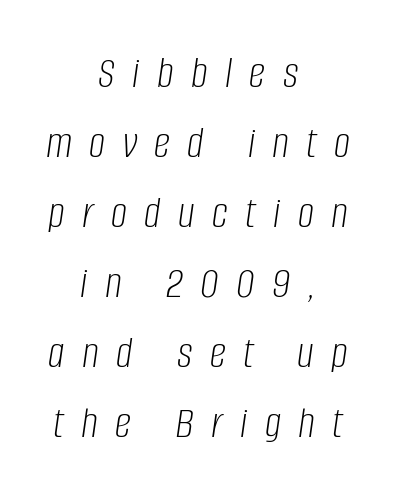
{"italic": "yes", "lean": "right", "slant_degrees": 8, "bold": "no", "weight": "light", "width": "condensed", "stroke_contrast": "low", "x_height": "large", "monospaced": "no", "underline": "no", "align": "center", "line_spacing": "normal", "line_spacing_ratio": 1.52, "letter_spacing": "wide", "letter_spacing_em": 0.38, "glyph_px": 46}
